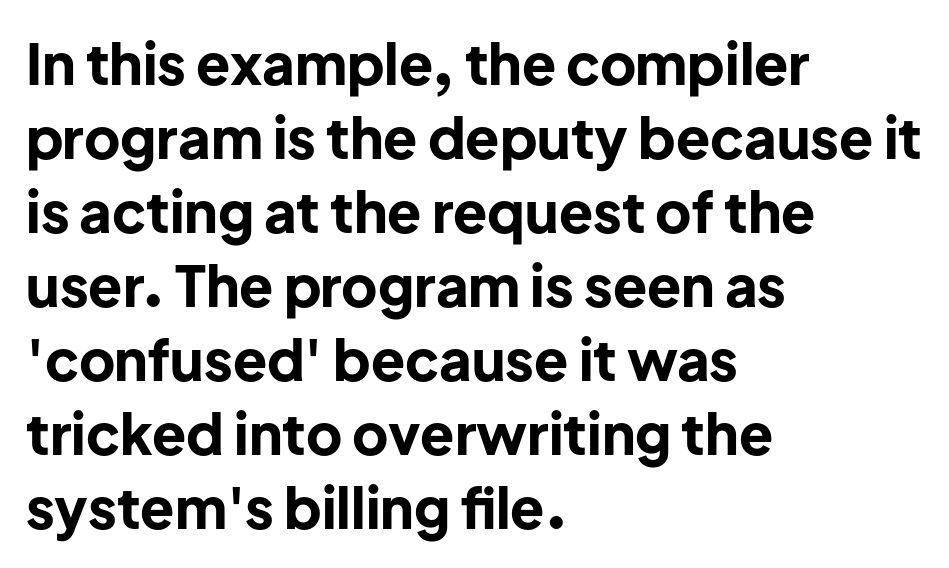
The image shows 56 px bold sans-serif type, upright; set left-aligned, normal line spacing (1.32x), normal letter spacing, not underlined; low stroke contrast and a medium x-height.
